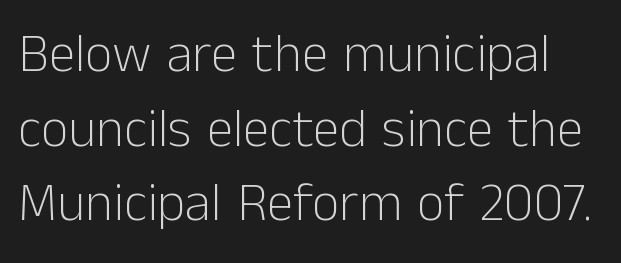
Just letters on the line, the space beneath them empty. The leading is moderate, giving the passage an even texture. The type is set solid horizontally, with unmodified tracking. These lines are rendered in a variable-pitch font. Serif or sans? Sans — the stroke terminals are bare. The strokes are not fattened; the text isn't bold.
